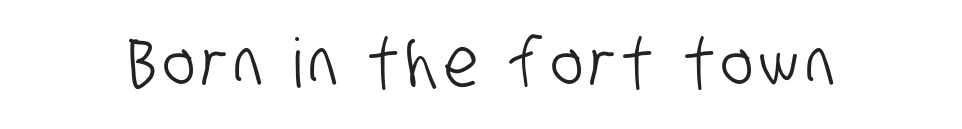
Clear beneath every line of the passage. Are there feet on the stems? There aren't — it's a sans. You could not count columns in this text — the font is proportionally spaced.
